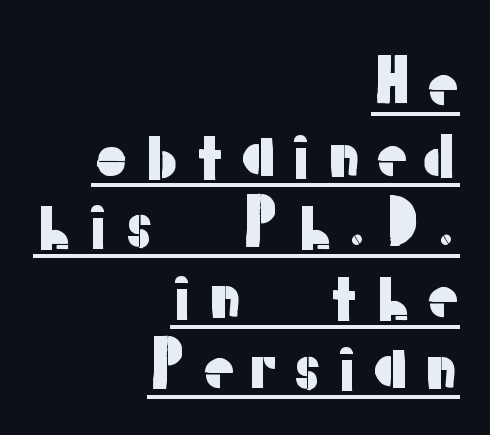
Q: Is the text italic (slanted)? A: No, it is upright.
Q: Is the typeface a serif or a sans-serif typeface? A: Sans-serif.
Q: Is the text underlined? A: Yes.
Q: How is the paragraph aligned? A: Right-aligned.
Q: Is the spacing between lines tight, normal or loose? A: Tight.
Q: Width (condensed, normal, or wide)? A: Normal.
Q: Stroke contrast? A: Low.
Q: x-height? A: Medium.
Q: Monospaced? A: No.
